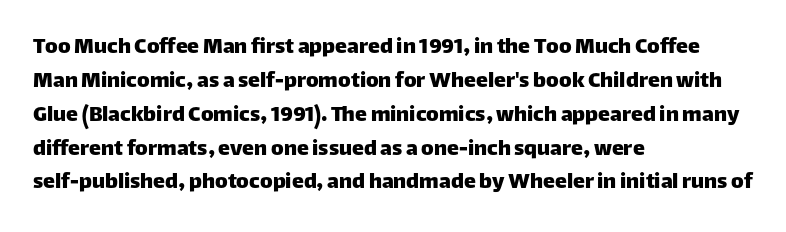
Here the glyphs are tracked normally, forming tight word shapes. A typesetter would call this leading conventional body-copy spacing. Descenders hang freely into open space. Typeset ragged right — the left edge is the straight one. Posture: upright roman.
